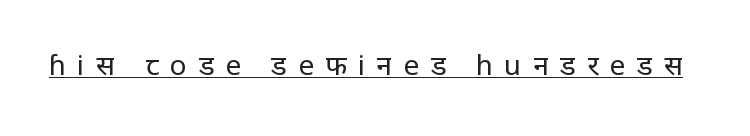
Beneath each row of characters lies a ruled line. The designer went with a sans here, leaving each stem footless. Every character sits straight up, as roman type does. Display-style spreading of the glyphs; the letterfit is very open.
